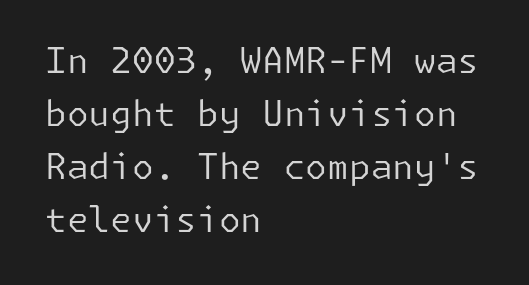
Grotesque or geometric, the face here clearly has no serifs. Where is the straight margin? On the left. How are the letters spaced? Ordinarily, with no added tracking. Letters have the restrained weight of plain body copy at most. Ascenders rise straight up at ninety degrees.
